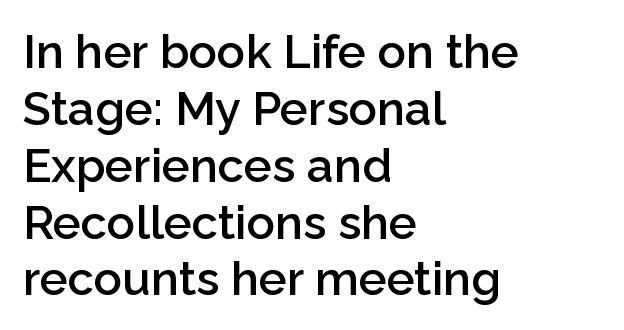
The image shows 47 px semibold sans-serif type, upright; set left-aligned, line spacing 1.21x, normal letter spacing, not underlined; low stroke contrast and a medium x-height.
